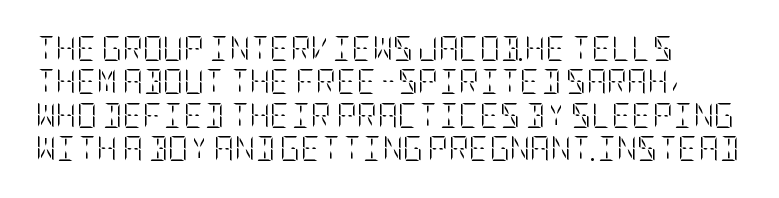
The image shows 25 px text type, upright; set normal line spacing (1.34x), normal letter spacing, not underlined.
